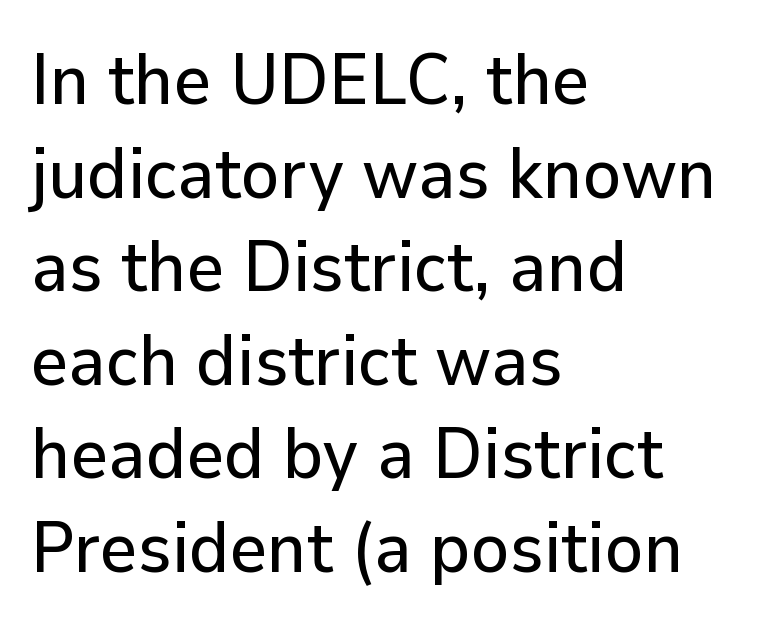
{"serif": "no", "italic": "no", "width": "normal", "stroke_contrast": "low", "x_height": "medium", "monospaced": "no", "underline": "no", "align": "left", "line_spacing": "normal", "line_spacing_ratio": 1.3, "letter_spacing": "normal", "letter_spacing_em": 0.0, "glyph_px": 72}
